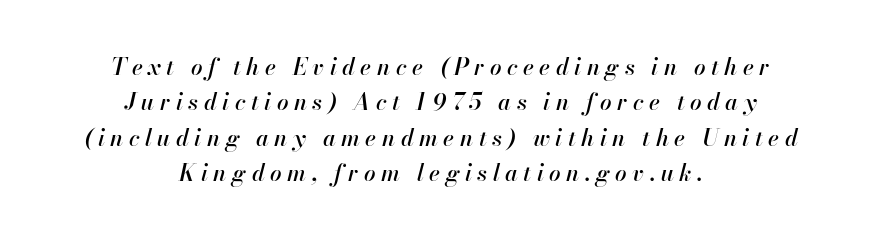
The rendering applies a slant to the glyphs. No word sits above an underline. How would I describe the line gaps? Plain and ordinary. Teacher's note: observe the equal gaps on both sides — that is centered alignment.
